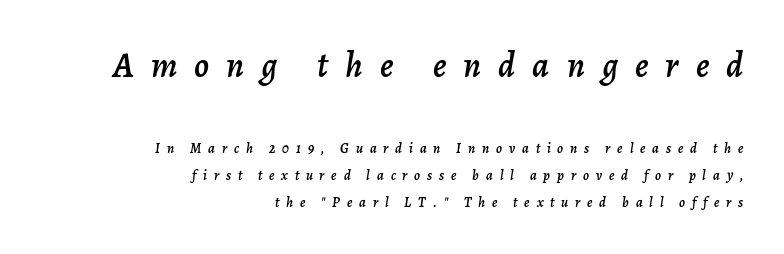
{"italic": "yes", "lean": "right", "slant_degrees": 7, "width": "normal", "stroke_contrast": "low", "x_height": "medium", "monospaced": "no", "underline": "no", "align": "right", "line_spacing": "loose", "line_spacing_ratio": 1.96, "letter_spacing": "wide", "letter_spacing_em": 0.49, "larger_block": "first", "size_ratio": 2.5, "glyph_px": 35}
